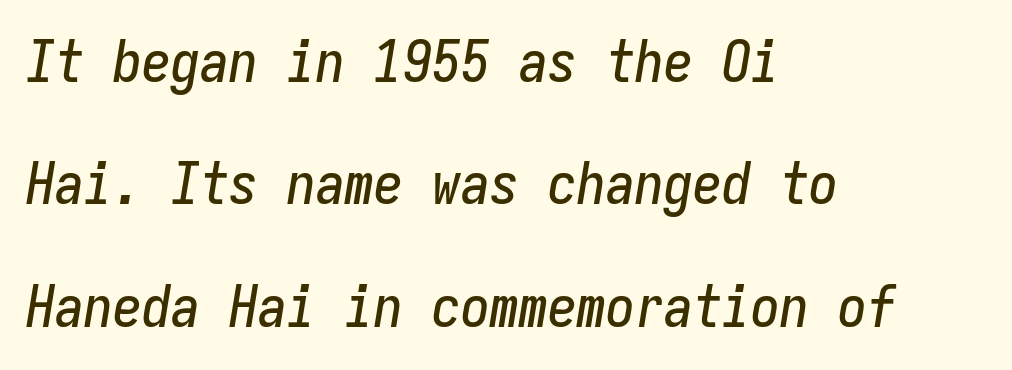
The image shows 58 px condensed type, italic (leaning right), monospaced; set left-aligned, loose line spacing (2.11x), normal letter spacing, not underlined; low stroke contrast and a medium x-height.
